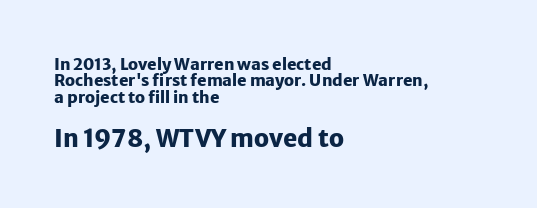
Q: Is the text bold? A: Yes.
Q: Is the text italic (slanted)? A: No, it is upright.
Q: Is the text underlined? A: No.
Q: How is the paragraph aligned? A: Left-aligned.
Q: Is the spacing between letters normal or unusually wide? A: Normal.
Q: Is the spacing between lines tight, normal or loose? A: Tight.
Q: Which block of text is set in a larger size, the first (top) or the second (bottom)? A: The second (bottom) one.
